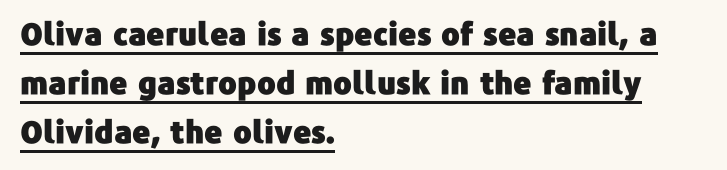
This is the regular roman posture of the typeface. The vertical gap from one line to the next is medium. A continuous stroke trails under the words, as in a hyperlink. You can tell from the bare stems that sans-serif type was used.
